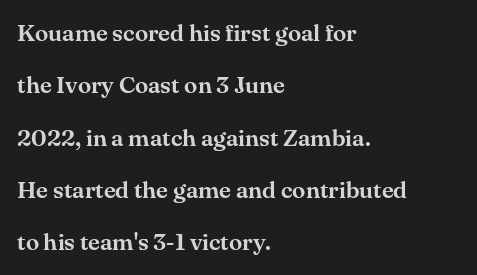
{"italic": "no", "underline": "no", "align": "left", "line_spacing": "loose", "line_spacing_ratio": 2.18, "letter_spacing": "normal", "letter_spacing_em": 0.0, "glyph_px": 24}
